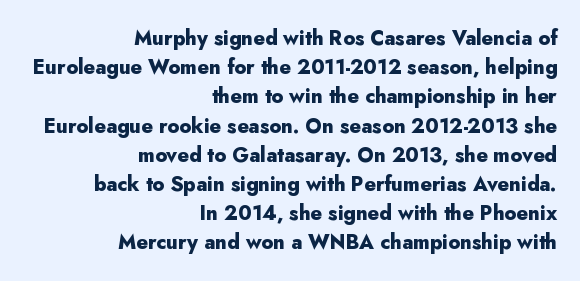
A normal amount of white space separates one row of letters from the next. Every stem runs plumb, perpendicular to the baseline. The paragraph has a hard right edge and a soft left edge. How are the letters spaced? Ordinarily, with no added tracking. Caption: bold face, heavy strokes. The space directly below the letters is spotless.
